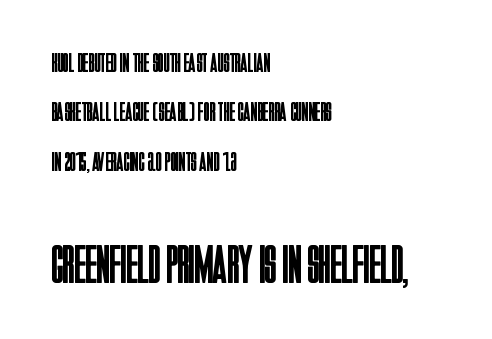
Q: Is the text bold? A: No.
Q: Is the text italic (slanted)? A: No, it is upright.
Q: Is the typeface a serif or a sans-serif typeface? A: Sans-serif.
Q: Is the text underlined? A: No.
Q: How is the paragraph aligned? A: Left-aligned.
Q: Is the spacing between letters normal or unusually wide? A: Normal.
Q: Which block of text is set in a larger size, the first (top) or the second (bottom)? A: The second (bottom) one.
Q: Width (condensed, normal, or wide)? A: Condensed.
Q: Stroke contrast? A: Low.
Q: x-height? A: Large.
Q: Monospaced? A: No.
